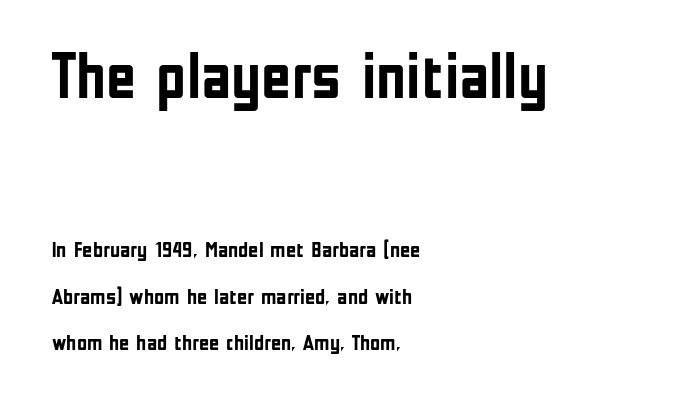
You could call the tracking neutral — neither tight nor loose. The specimen omits any rule beneath the text block's lines. Varying glyph widths throughout — classic text-font behaviour. The rag falls on the right side of this text block.
